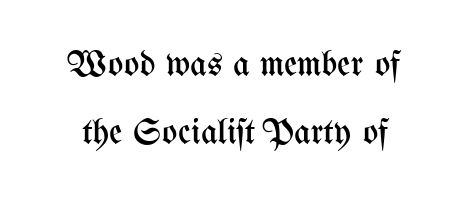
The image shows 36 px regular-weight, condensed type, upright; set loose line spacing (1.9x), normal letter spacing, not underlined; medium stroke contrast and a medium x-height.
